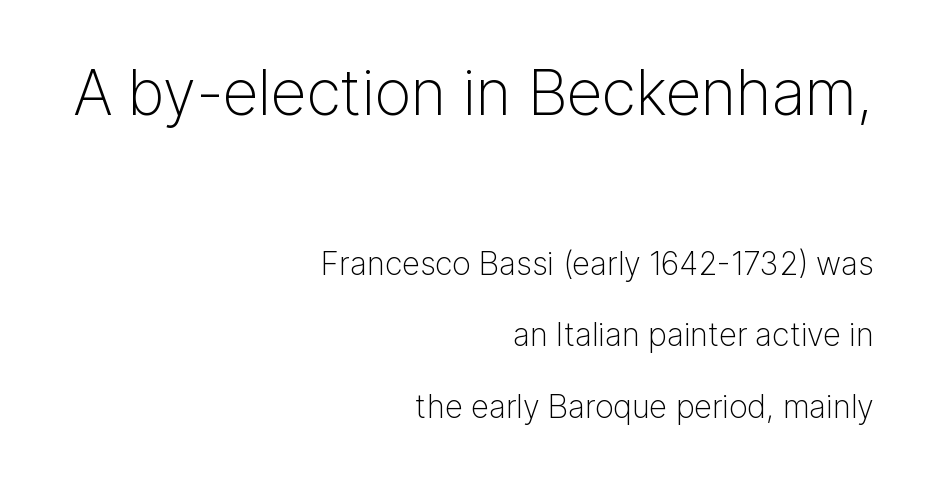
The image shows 63 px light sans-serif type, upright; set right-aligned, loose line spacing (2.23x), normal letter spacing, not underlined; the first (top) block is 1.97x larger; low stroke contrast and a medium x-height.
